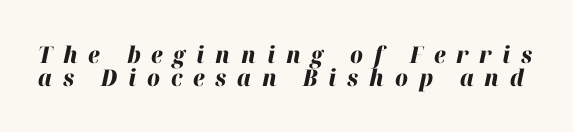
The image shows 23 px bold type, italic (leaning right); set tight line spacing (1.02x), unusually wide letter spacing (+0.47 em), not underlined.
